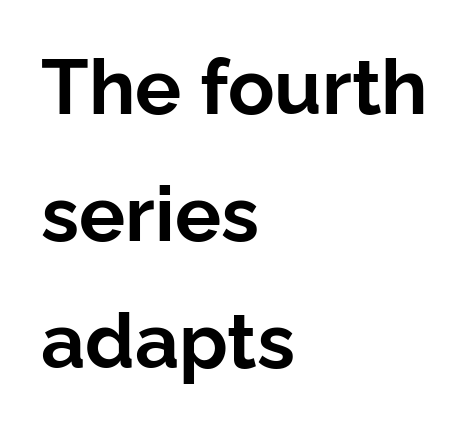
Q: Is the text bold? A: Yes.
Q: Is the text italic (slanted)? A: No, it is upright.
Q: Is the typeface a serif or a sans-serif typeface? A: Sans-serif.
Q: Is the text underlined? A: No.
Q: How is the paragraph aligned? A: Left-aligned.
Q: Is the spacing between letters normal or unusually wide? A: Normal.
Q: Is the spacing between lines tight, normal or loose? A: Normal.
Q: Width (condensed, normal, or wide)? A: Normal.
Q: Stroke contrast? A: Low.
Q: x-height? A: Medium.
Q: Monospaced? A: No.
